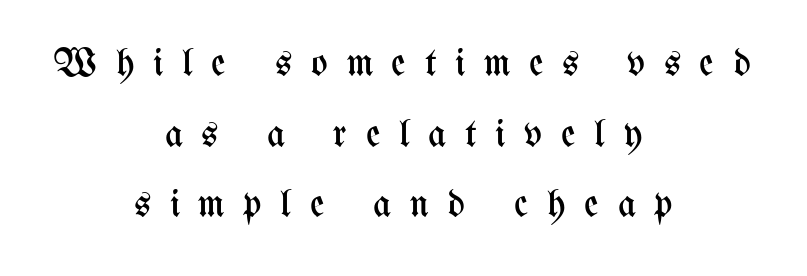
{"italic": "no", "bold": "no", "weight": "regular", "width": "condensed", "stroke_contrast": "medium", "x_height": "medium", "monospaced": "no", "underline": "no", "align": "center", "line_spacing_ratio": 1.81, "letter_spacing": "wide", "letter_spacing_em": 0.48, "glyph_px": 39}
